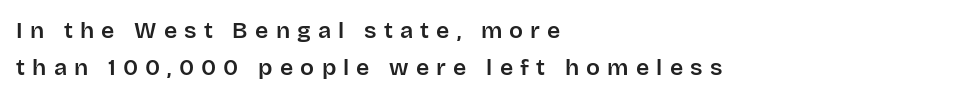
The image shows 23 px text type, upright; set left-aligned, normal line spacing (1.59x), unusually wide letter spacing (+0.31 em), not underlined.
